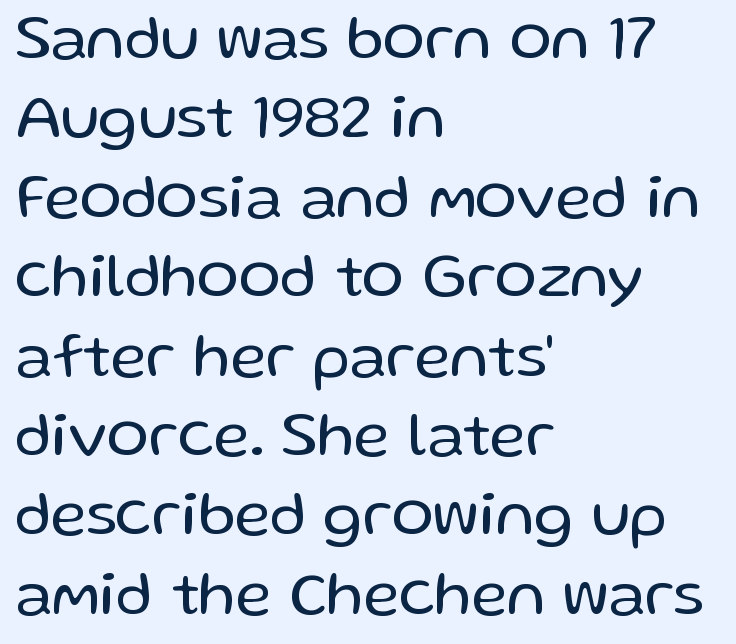
Words appear dense and cohesive because spacing is normal. Character widths vary here, with narrow letters taking less room than wide ones. Italic? Not at all — the glyphs are vertical. The baseline area is clear. Letters have the restrained weight of plain body copy at most.
